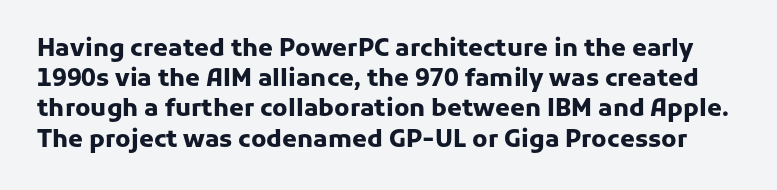
The image shows 24 px bold type, upright; set normal line spacing (1.26x), normal letter spacing, not underlined.
